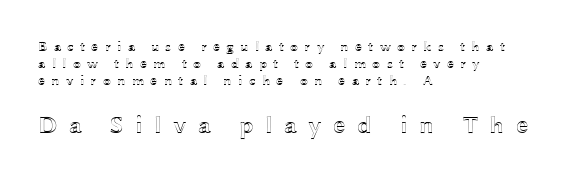
The image shows 25 px text type, upright; set left-aligned, line spacing 1.23x, unusually wide letter spacing (+0.45 em), not underlined; the second (bottom) block is 1.79x larger.
